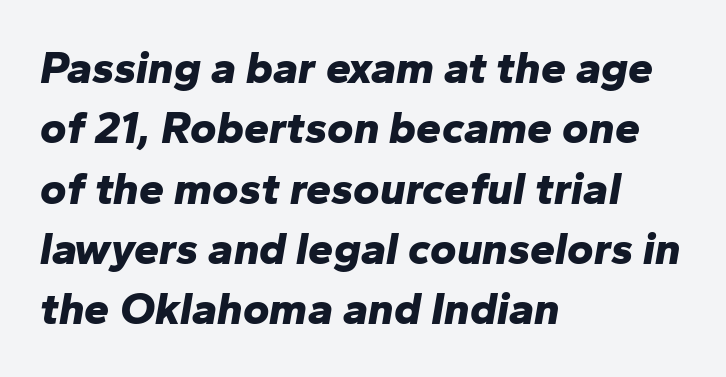
The space between consecutive lines is moderate. The passage shown has conventional tracking throughout. A full-strength bold gives these letters their thick strokes. Here the designer chose a conventional face with non-uniform glyph widths.
